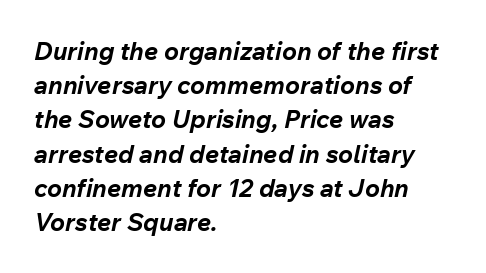
This is heavy type, rendered in bold. Has an underline been added? It has not. The letters sit at their default tracking, neither squeezed nor spread. The lines in this sample share a left origin and differ only in where they stop. Successive baselines arrive at the customary interval.
